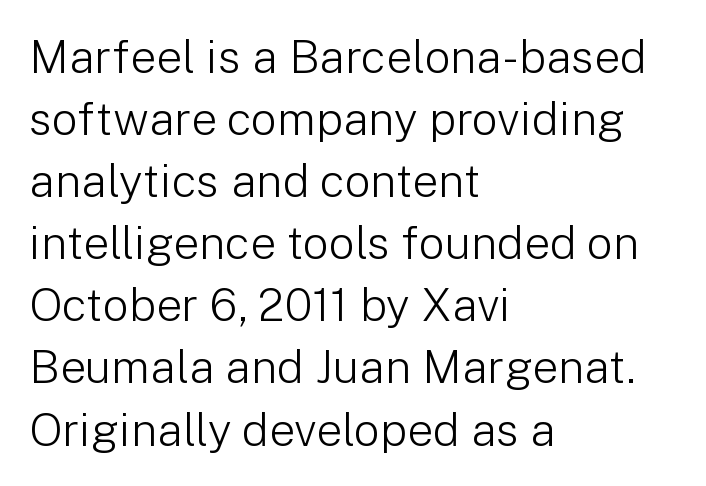
{"serif": "no", "italic": "no", "bold": "no", "weight": "light", "width": "normal", "stroke_contrast": "low", "x_height": "medium", "monospaced": "no", "underline": "no", "align": "left", "line_spacing": "normal", "line_spacing_ratio": 1.35, "letter_spacing": "normal", "letter_spacing_em": 0.0, "glyph_px": 46}
